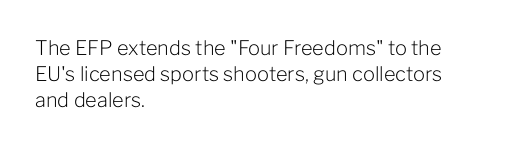
The image shows 20 px text type, upright; set left-aligned, normal line spacing (1.29x), normal letter spacing, not underlined.
